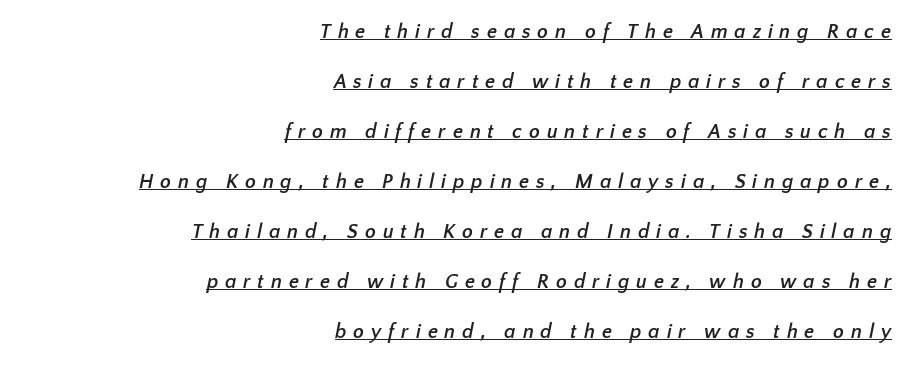
The image shows 20 px bold type; set right-aligned, loose line spacing (2.5x), unusually wide letter spacing (+0.34 em), underlined.
